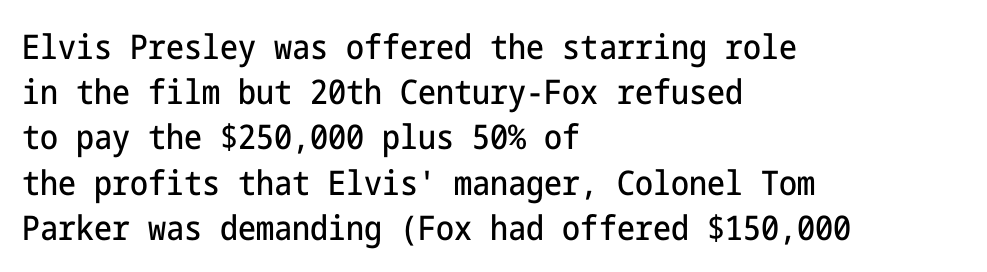
Only glyphs here, with clear space below each row. Students, note that the glyphs here touch the page at normal intervals. Visually the block forms a straight wall on the left and a jagged coastline on the right. Nothing sits at the stroke ends, so this counts as sans-serif. You can tell it's not italic because the verticals are truly vertical.
